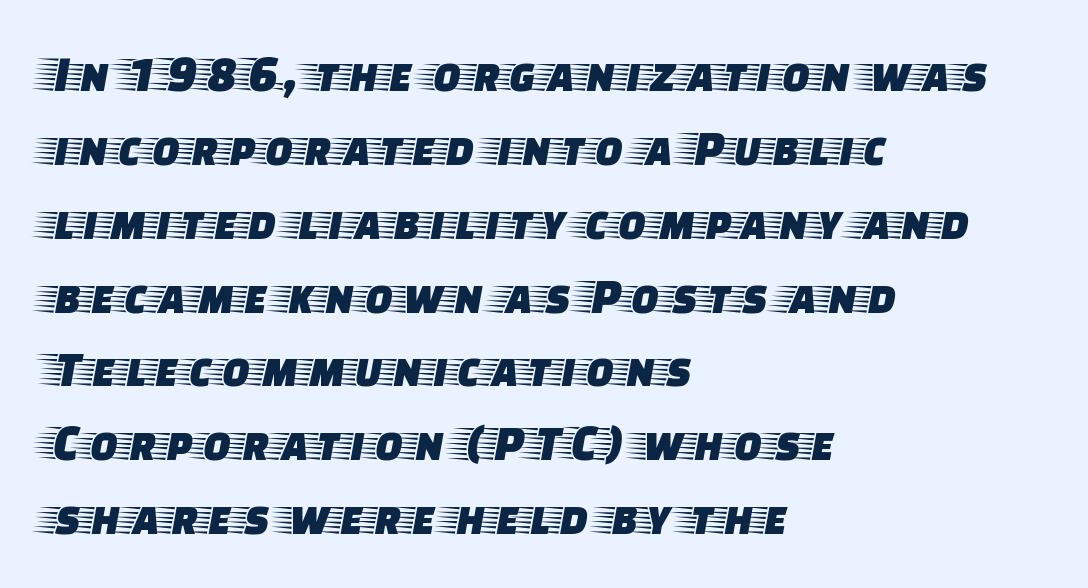
Q: Is the text italic (slanted)? A: Yes.
Q: Is the typeface a serif or a sans-serif typeface? A: Serif.
Q: Is the text underlined? A: No.
Q: How is the paragraph aligned? A: Left-aligned.
Q: Is the spacing between letters normal or unusually wide? A: Normal.
Q: Is the spacing between lines tight, normal or loose? A: Normal.
Q: Width (condensed, normal, or wide)? A: Wide.
Q: Stroke contrast? A: Low.
Q: x-height? A: Large.
Q: Monospaced? A: No.
